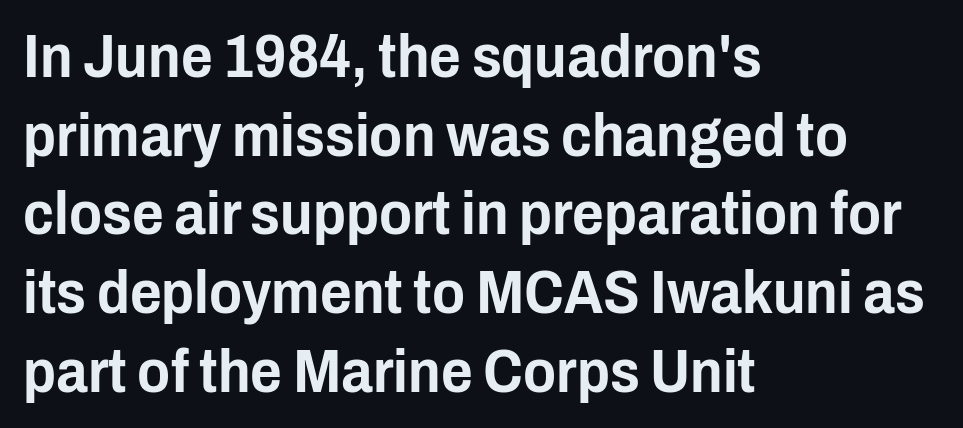
The gap between lines stays unmarked. The text was rendered using a sans face with plain stroke endings. The rendering uses a moderate line-height, typical for paragraphs. The letters sit at their default tracking, neither squeezed nor spread. The typography opts for an upright posture over an oblique one.
